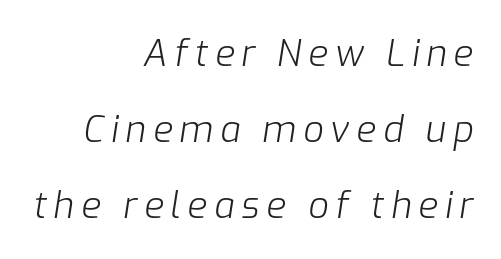
{"italic": "yes", "lean": "right", "slant_degrees": 9, "bold": "no", "weight": "light", "width": "normal", "stroke_contrast": "low", "x_height": "medium", "monospaced": "no", "underline": "no", "align": "right", "line_spacing": "loose", "line_spacing_ratio": 2.11, "glyph_px": 36}
